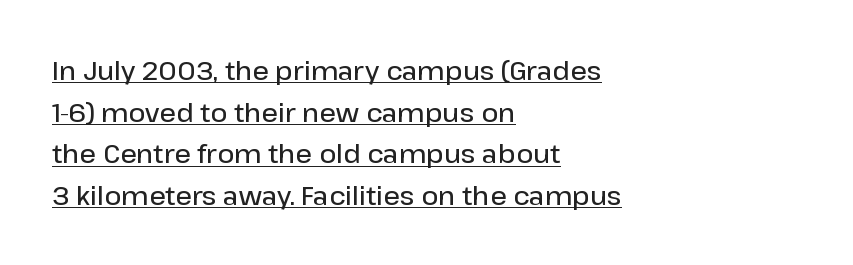
The image shows 26 px text type, upright; set left-aligned, normal line spacing (1.6x), normal letter spacing, underlined.
